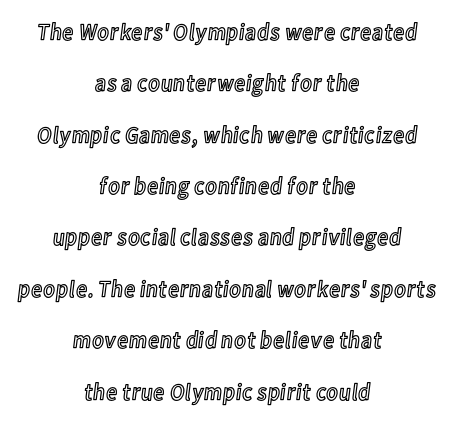
These lines stand farther apart than default settings would place them. There is no visible air inserted between adjacent glyphs. Any mark beneath the type? The region is blank.
